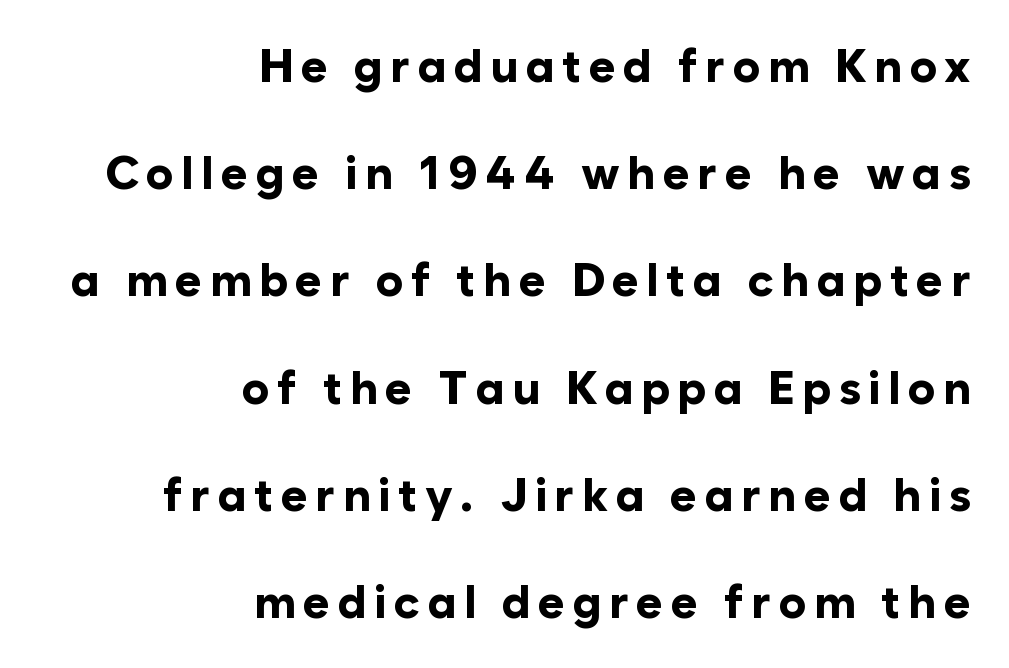
Q: Is the text bold? A: Yes.
Q: Is the text italic (slanted)? A: No, it is upright.
Q: Is the typeface a serif or a sans-serif typeface? A: Sans-serif.
Q: Is the text underlined? A: No.
Q: How is the paragraph aligned? A: Right-aligned.
Q: Is the spacing between lines tight, normal or loose? A: Loose.
Q: Width (condensed, normal, or wide)? A: Normal.
Q: Stroke contrast? A: Low.
Q: x-height? A: Medium.
Q: Monospaced? A: No.
